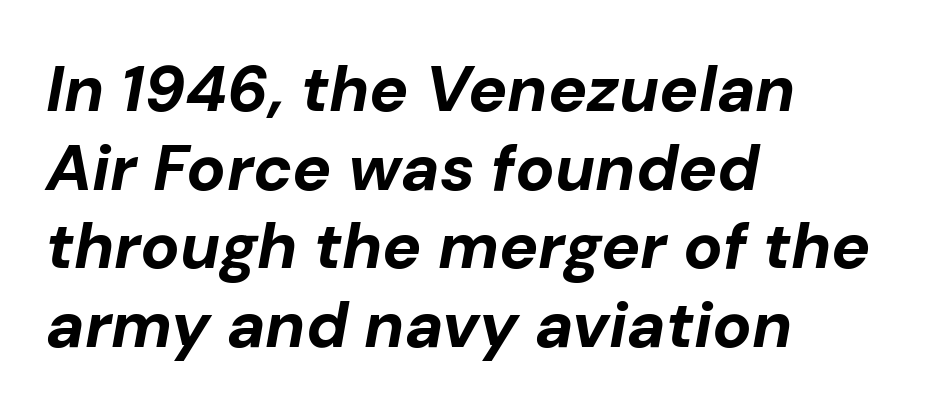
Q: Is the text bold? A: Yes.
Q: Is the text italic (slanted)? A: Yes, it leans right by about 10 degrees.
Q: Is the text underlined? A: No.
Q: How is the paragraph aligned? A: Left-aligned.
Q: Is the spacing between letters normal or unusually wide? A: Normal.
Q: Width (condensed, normal, or wide)? A: Normal.
Q: Stroke contrast? A: Low.
Q: x-height? A: Medium.
Q: Monospaced? A: No.
